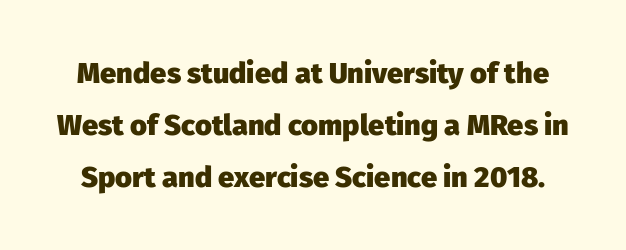
{"serif": "no", "italic": "no", "bold": "yes", "weight": "heavy", "width": "normal", "stroke_contrast": "low", "x_height": "medium", "monospaced": "no", "underline": "no", "line_spacing_ratio": 1.79, "letter_spacing": "normal", "letter_spacing_em": 0.0, "glyph_px": 29}
